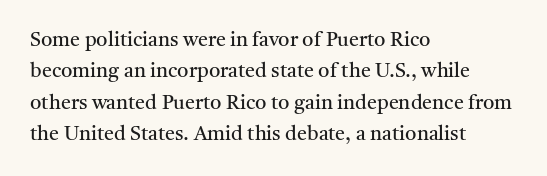
Line spacing here is normal. A typesetter would mark this as roman, not italic. The specimen omits any rule beneath the text block's lines. The rag falls on the right side of this text block. The characters are drawn with everyday or finer stroke widths.
